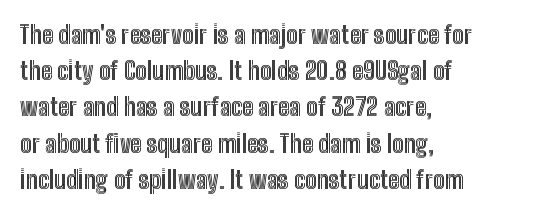
{"italic": "no", "underline": "no", "align": "left", "line_spacing": "normal", "line_spacing_ratio": 1.51, "letter_spacing": "normal", "letter_spacing_em": 0.0, "glyph_px": 24}
